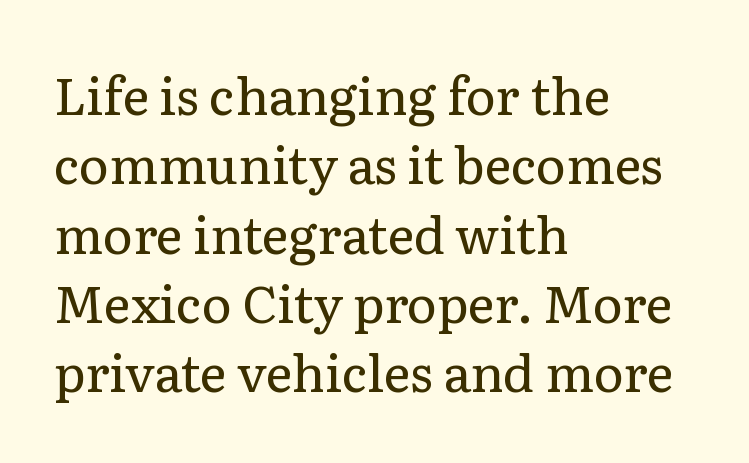
The image shows 51 px regular-weight serif type, upright; set left-aligned, normal line spacing (1.36x), normal letter spacing, not underlined; low stroke contrast and a medium x-height.
